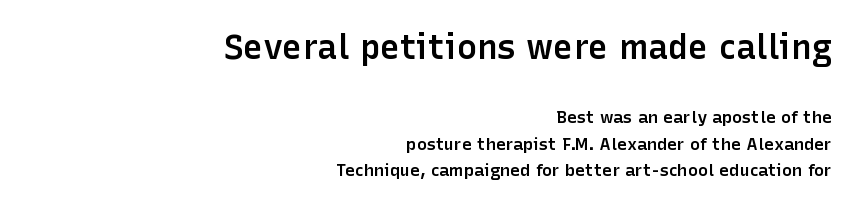
It's the straight-up-and-down kind of type. Large over small — that's the arrangement of the two blocks here. Spacing verdict: proportional, widths tailored to each character. Regular leading. Look at the tracking — it's just the regular setting, nothing added. This rendering employs a face without finishing strokes, i.e., a sans-serif.
